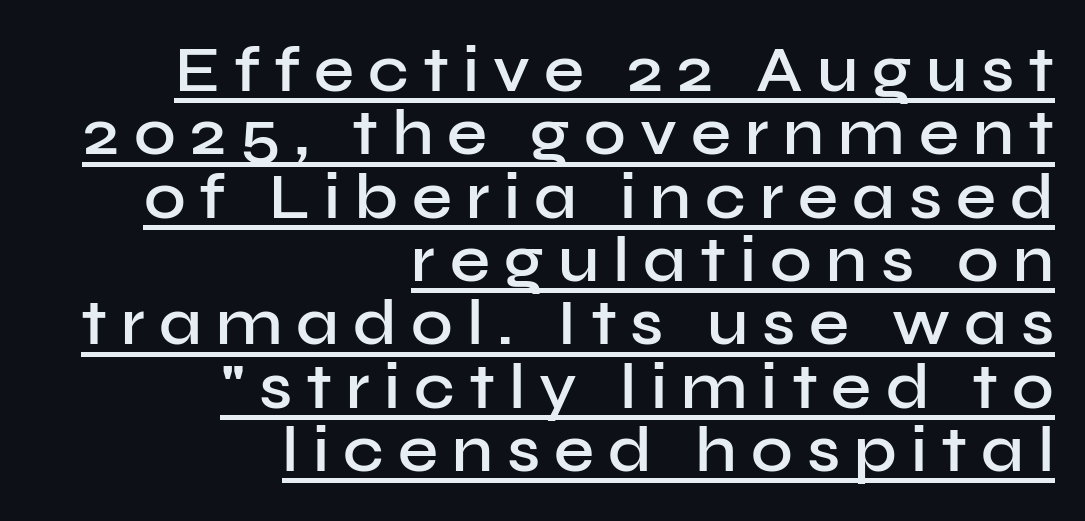
Q: Is the text bold? A: Semi-bold.
Q: Is the text italic (slanted)? A: No, it is upright.
Q: Is the typeface a serif or a sans-serif typeface? A: Sans-serif.
Q: Is the text underlined? A: Yes.
Q: How is the paragraph aligned? A: Right-aligned.
Q: Is the spacing between letters normal or unusually wide? A: Unusually wide.
Q: Is the spacing between lines tight, normal or loose? A: Tight.
Q: Width (condensed, normal, or wide)? A: Normal.
Q: Stroke contrast? A: Low.
Q: x-height? A: Medium.
Q: Monospaced? A: No.
